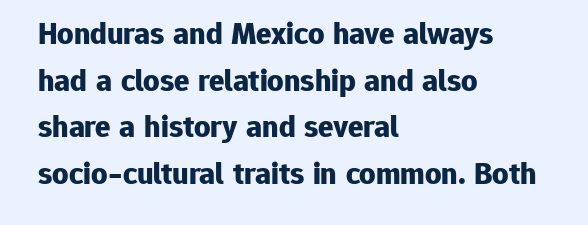
{"serif": "no", "italic": "no", "bold": "yes", "weight": "bold", "width": "normal", "stroke_contrast": "low", "x_height": "medium", "monospaced": "no", "underline": "no", "align": "left", "line_spacing": "normal", "line_spacing_ratio": 1.46, "letter_spacing": "normal", "letter_spacing_em": 0.0, "glyph_px": 32}
